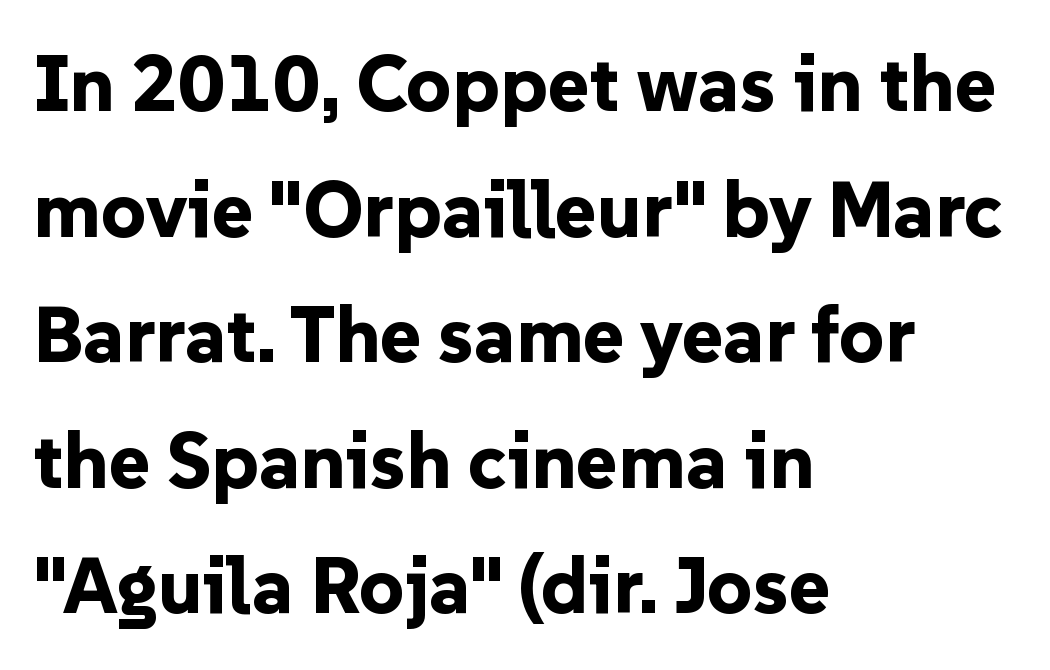
{"serif": "no", "italic": "no", "bold": "yes", "weight": "bold", "width": "normal", "stroke_contrast": "low", "x_height": "medium", "monospaced": "no", "underline": "no", "align": "left", "line_spacing": "normal", "line_spacing_ratio": 1.59, "letter_spacing": "normal", "letter_spacing_em": 0.0, "glyph_px": 79}
